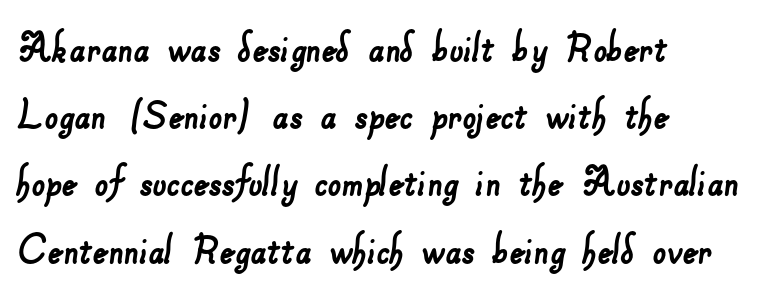
Q: Is the typeface a serif or a sans-serif typeface? A: Sans-serif.
Q: Is the text underlined? A: No.
Q: How is the paragraph aligned? A: Left-aligned.
Q: Is the spacing between letters normal or unusually wide? A: Normal.
Q: Is the spacing between lines tight, normal or loose? A: Normal.
Q: Width (condensed, normal, or wide)? A: Normal.
Q: Stroke contrast? A: Low.
Q: x-height? A: Small.
Q: Monospaced? A: No.
